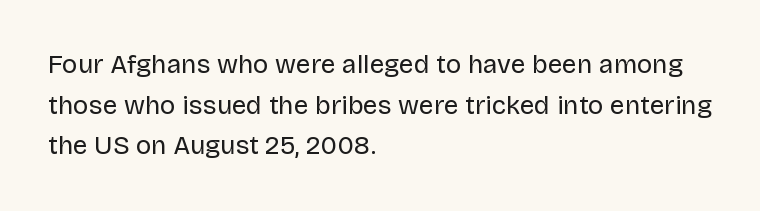
{"italic": "no", "bold": "no", "underline": "no", "align": "left", "line_spacing": "normal", "line_spacing_ratio": 1.56, "letter_spacing": "normal", "letter_spacing_em": 0.0, "glyph_px": 26}
